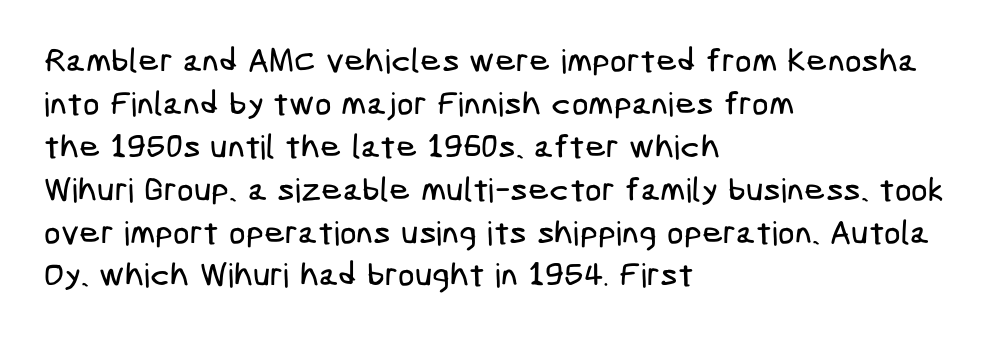
The image shows 33 px condensed sans-serif type; set left-aligned, normal line spacing (1.3x), normal letter spacing, not underlined; low stroke contrast and a medium x-height.
